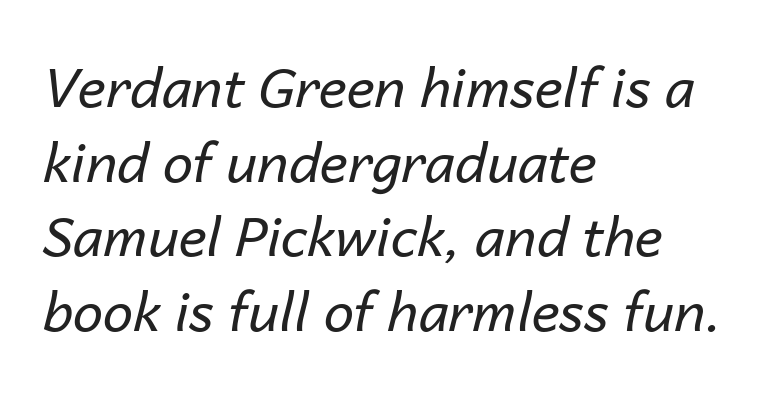
{"italic": "yes", "lean": "right", "slant_degrees": 14, "bold": "no", "weight": "regular", "width": "normal", "stroke_contrast": "low", "x_height": "medium", "monospaced": "no", "underline": "no", "align": "left", "line_spacing": "normal", "line_spacing_ratio": 1.38, "letter_spacing": "normal", "letter_spacing_em": 0.0, "glyph_px": 54}
